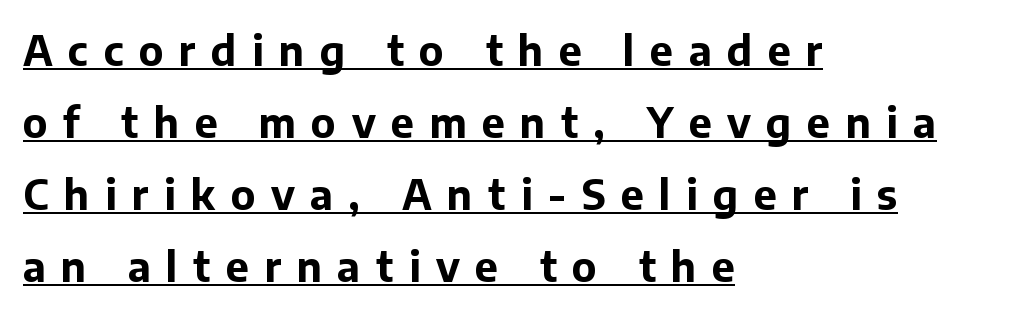
Quick note: not italic, upright. Honestly, the letter spacing is so wide it's the main thing you notice. You can tell from the bare stems that sans-serif type was used. The font is running at its bold setting. The face used here is proportionally spaced, like ordinary book or web type. The rendering uses the underline text-decoration.
